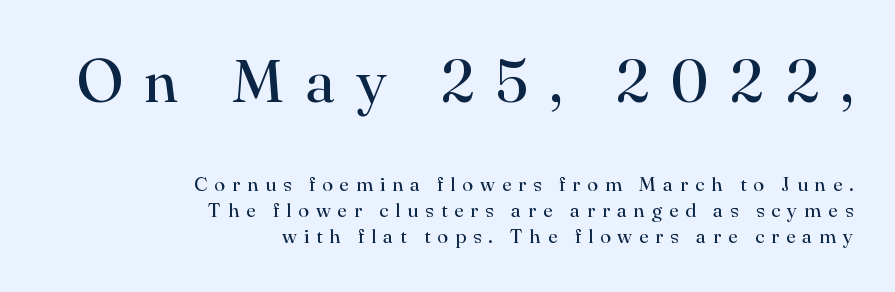
This rendering employs a face with finishing strokes, i.e., a serif. Honestly, the row spacing looks completely unremarkable. No word sits above an underline. The letters look calm and open, with moderate or lighter stems. Is the lower block the larger one? No — the upper block carries the bigger type.
